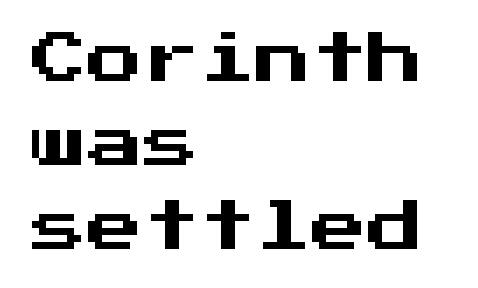
Q: Is the text italic (slanted)? A: No, it is upright.
Q: Is the typeface a serif or a sans-serif typeface? A: Sans-serif.
Q: Is the text underlined? A: No.
Q: How is the paragraph aligned? A: Left-aligned.
Q: Is the spacing between letters normal or unusually wide? A: Normal.
Q: Is the spacing between lines tight, normal or loose? A: Normal.
Q: Width (condensed, normal, or wide)? A: Normal.
Q: Stroke contrast? A: Medium.
Q: x-height? A: Medium.
Q: Monospaced? A: Yes.
